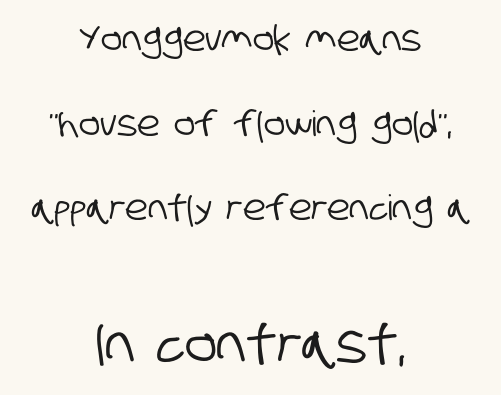
Vertically, the passage feels expansive, rows floating well apart. You could not count columns in this text — the font is proportionally spaced. Caption: upper text group reduced, lower text group enlarged. The letters carry no serifs — their stems end cleanly without finishing strokes. In terms of letterspacing, this is plain default setting.
